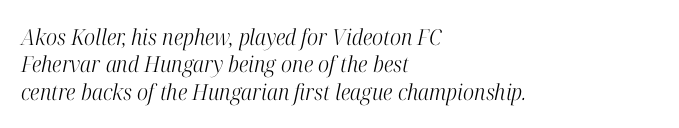
Honestly, the letter spacing is just normal — you wouldn't notice it. Caption: multi-line text, flush left, ragged right. Nobody drew a line under any word here. Successive baselines arrive at the customary interval.
